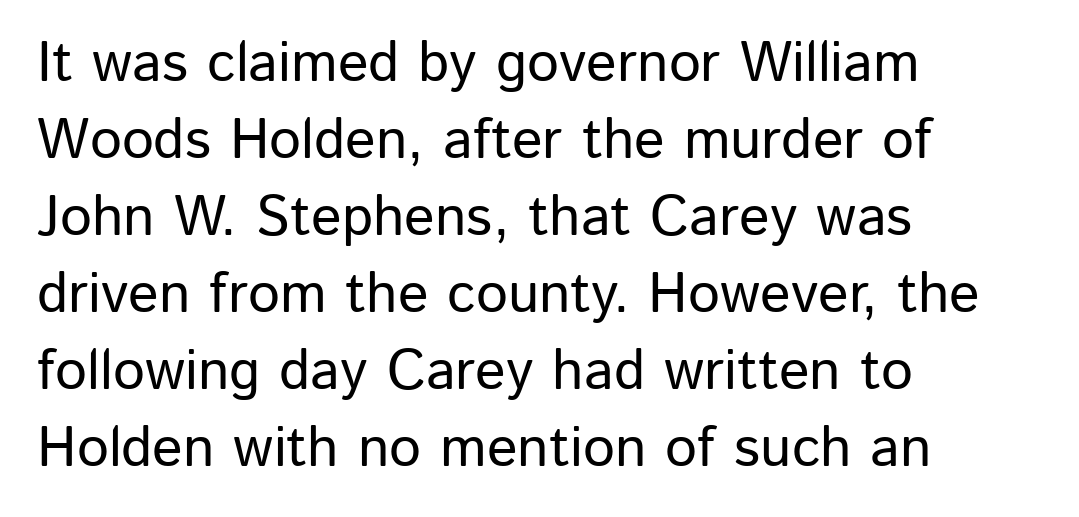
The image shows 57 px sans-serif type, upright; set left-aligned, normal line spacing (1.35x), normal letter spacing, not underlined; low stroke contrast and a medium x-height.
